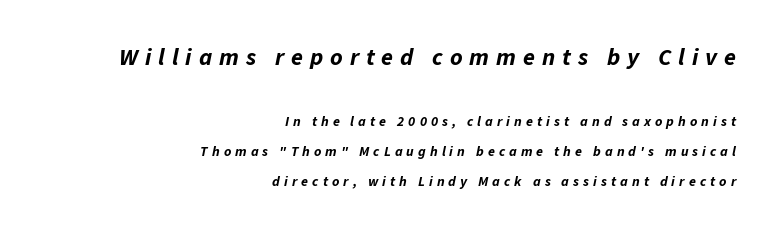
What weight is shown? A full bold with thick strokes. Visually, the top section dominates because its glyphs are scaled up. The face used here has a pronounced slope to its letters. Short note: letters widely spaced. Lines of text with bare space underneath.
